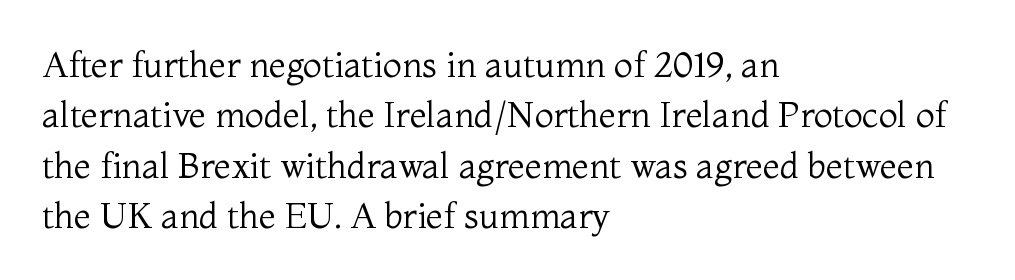
The image shows 35 px regular-weight serif type, upright; set left-aligned, normal line spacing (1.44x), normal letter spacing, not underlined; medium stroke contrast and a medium x-height.
